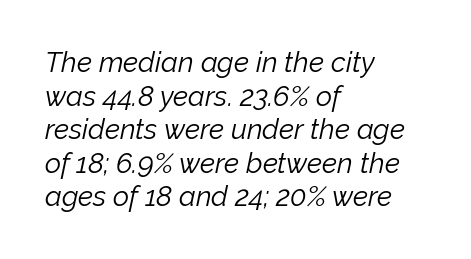
The glyphs are unaccompanied by any horizontal stroke below them. Think of a printed novel: that variable character pitch is what you see here. An italicized treatment has been applied to the whole sample. The typesetting does not lean heavy: it is not bold. Tracking value appears to be zero — textbook default spacing. Every row of glyphs begins at an identical x-position on the left.
